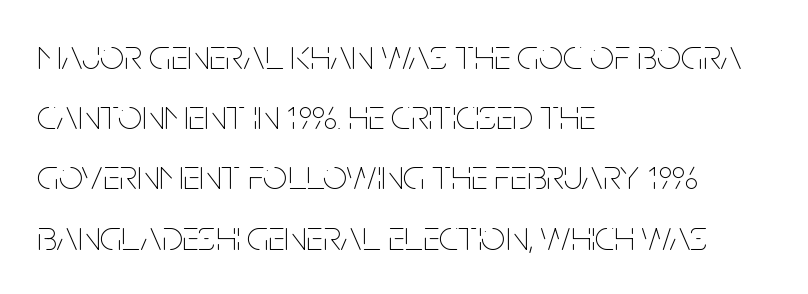
The image shows 43 px thin, condensed type, upright; set left-aligned, normal line spacing (1.4x), normal letter spacing, not underlined; low stroke contrast and a large x-height.
